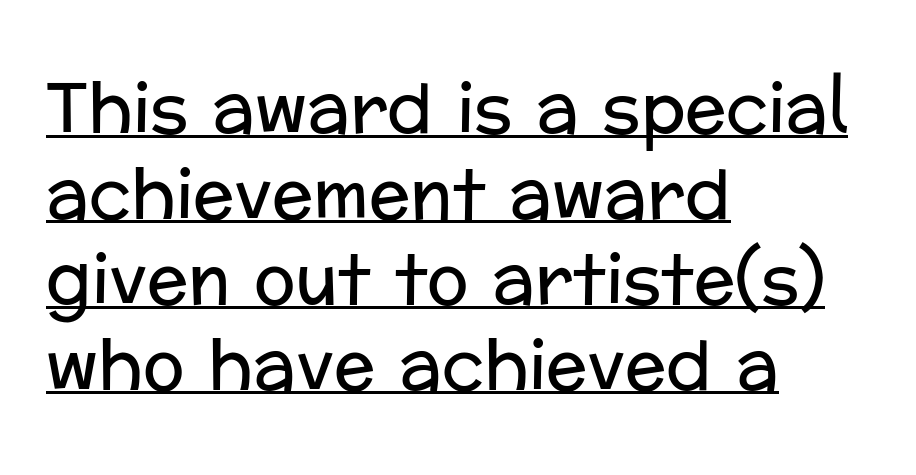
The typesetter has applied underlining to the passage shown. Do the characters align in a grid? No, the font is proportional. What kind of face is this? One without serifs — a sans. Typeset ragged right — the left edge is the straight one. The letters sit at their default tracking, neither squeezed nor spread. A typesetter would mark this as roman, not italic.
